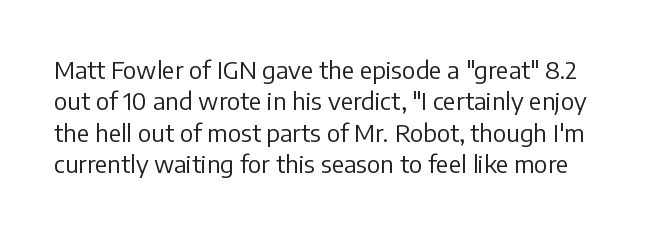
Q: Is the text bold? A: No.
Q: Is the text italic (slanted)? A: No, it is upright.
Q: Is the text underlined? A: No.
Q: Is the spacing between letters normal or unusually wide? A: Normal.
Q: Is the spacing between lines tight, normal or loose? A: Normal.
